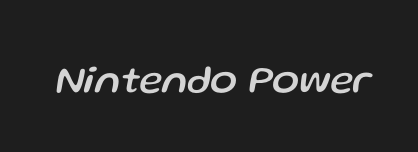
Unmarked baselines from the first word to the last. Italic: yes, the glyphs are oblique. Note the varied advance widths — an 'i' is clearly narrower than an 'm'. Compared with typical body copy, the letter spacing here is the same.
